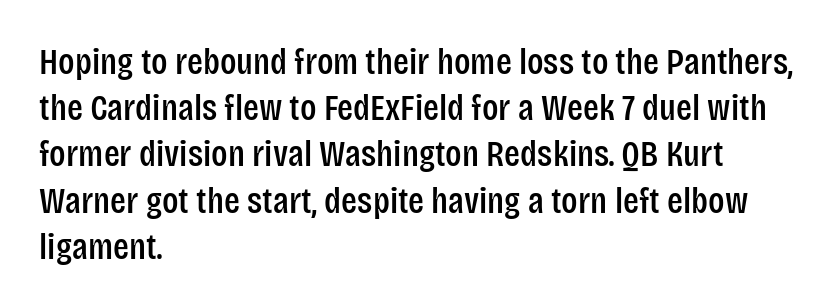
{"serif": "no", "italic": "no", "width": "condensed", "stroke_contrast": "low", "x_height": "large", "monospaced": "no", "underline": "no", "align": "left", "line_spacing": "normal", "line_spacing_ratio": 1.25, "letter_spacing": "normal", "letter_spacing_em": 0.0, "glyph_px": 37}
